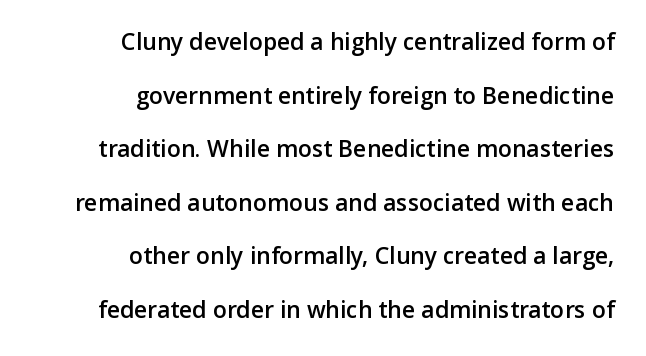
Q: Is the text bold? A: Semi-bold.
Q: Is the text italic (slanted)? A: No, it is upright.
Q: Is the text underlined? A: No.
Q: How is the paragraph aligned? A: Right-aligned.
Q: Is the spacing between letters normal or unusually wide? A: Normal.
Q: Is the spacing between lines tight, normal or loose? A: Loose.
